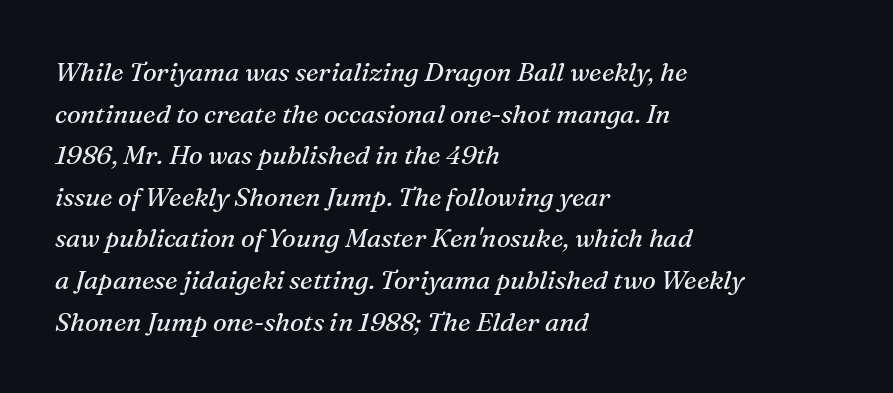
The image shows 26 px text type, italic (leaning right); set left-aligned, normal line spacing (1.6x), normal letter spacing, not underlined.
